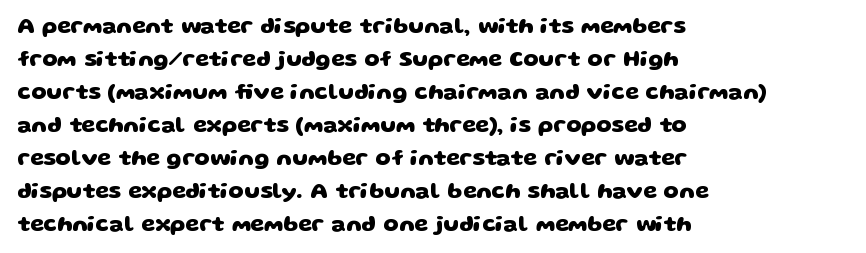
Q: Is the text bold? A: Yes.
Q: Is the text underlined? A: No.
Q: How is the paragraph aligned? A: Left-aligned.
Q: Is the spacing between letters normal or unusually wide? A: Normal.
Q: Is the spacing between lines tight, normal or loose? A: Normal.
